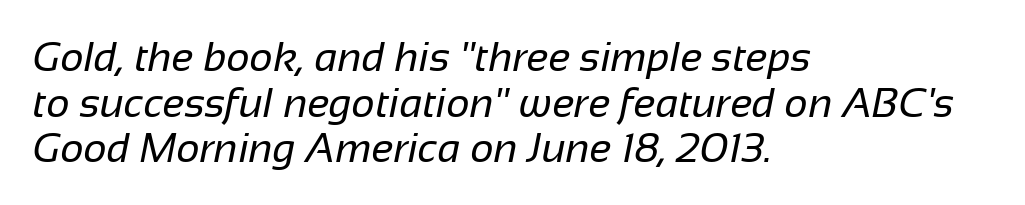
Does the leading feel generous? Not at all — it's pinched. There is no visible air inserted between adjacent glyphs. Character widths vary here, with narrow letters taking less room than wide ones. The foot of each line stays bare and open.
